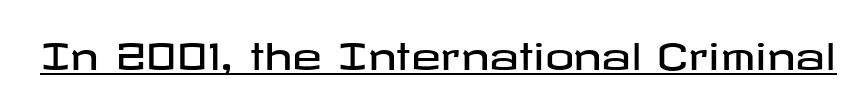
Q: Is the text italic (slanted)? A: No, it is upright.
Q: Is the typeface a serif or a sans-serif typeface? A: Sans-serif.
Q: Is the text underlined? A: Yes.
Q: Is the spacing between letters normal or unusually wide? A: Normal.
Q: Width (condensed, normal, or wide)? A: Wide.
Q: Stroke contrast? A: Low.
Q: x-height? A: Medium.
